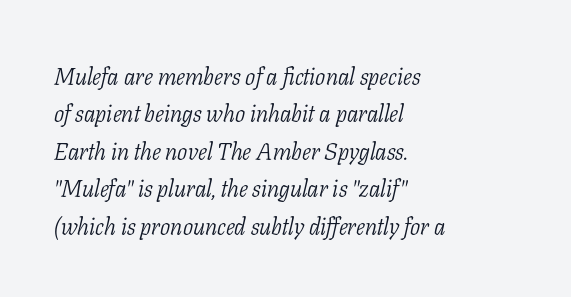
Check the space under the baseline: it is left empty. The leading is moderate, giving the passage an even texture. The glyphs look as if they've been sheared to an angle. Inter-character spacing is left at the font's built-in metrics. The letters look calm and open, with moderate or lighter stems. The lines in this sample share a left origin and differ only in where they stop.
